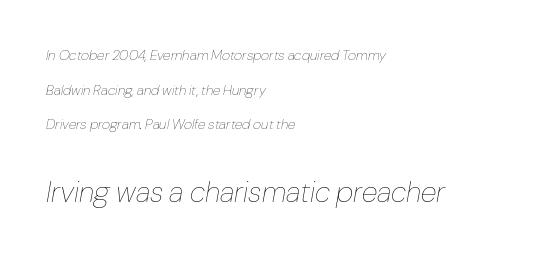
The image shows 29 px thin type, italic (leaning right); set left-aligned, loose line spacing (2.48x), normal letter spacing, not underlined; the second (bottom) block is 2.07x larger; low stroke contrast and a medium x-height.
